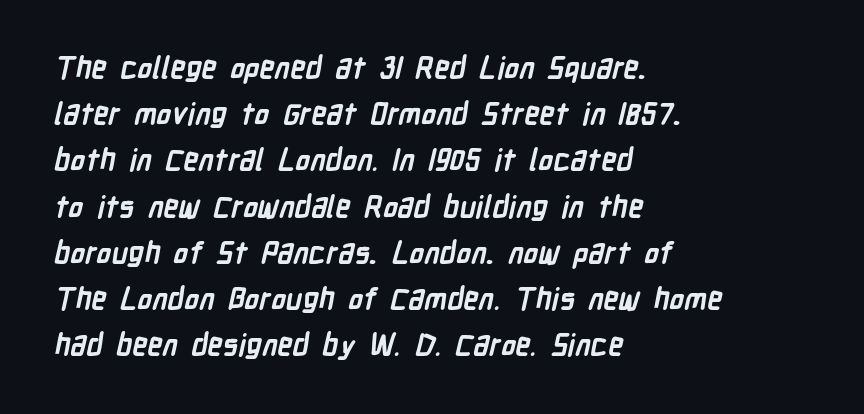
Quick note: underline off. This rendering employs a face without finishing strokes, i.e., a sans-serif. This is heavy type, rendered in bold. Here the designer chose a conventional face with non-uniform glyph widths.
